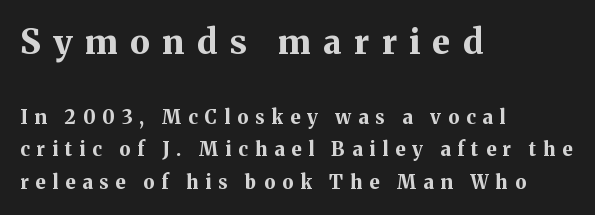
The lines in this sample share a left origin and differ only in where they stop. Reading top to bottom, the characters get smaller at the block break. These lines are composed in type with serifs. Rendered with straight, roman letterforms. A bare baseline throughout the passage. Evenly set lines give the paragraph a standard silhouette.
